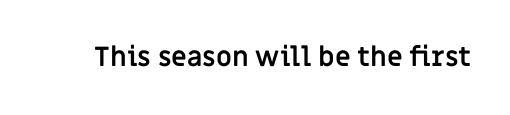
What stands out about the letter spacing? Nothing — it is the standard amount. No italicization has been applied; the sample stays upright. The gap between lines stays unmarked. Thick stems and heavy bowls — unmistakably bold.
